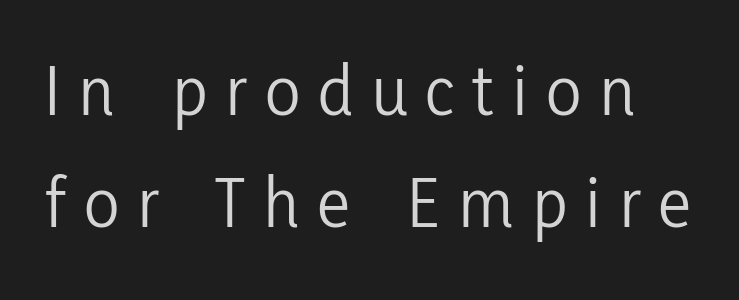
Q: Is the text bold? A: No.
Q: Is the text italic (slanted)? A: No, it is upright.
Q: Is the typeface a serif or a sans-serif typeface? A: Sans-serif.
Q: Is the text underlined? A: No.
Q: Is the spacing between letters normal or unusually wide? A: Unusually wide.
Q: Is the spacing between lines tight, normal or loose? A: Normal.
Q: Width (condensed, normal, or wide)? A: Condensed.
Q: Stroke contrast? A: Low.
Q: x-height? A: Medium.
Q: Monospaced? A: No.
